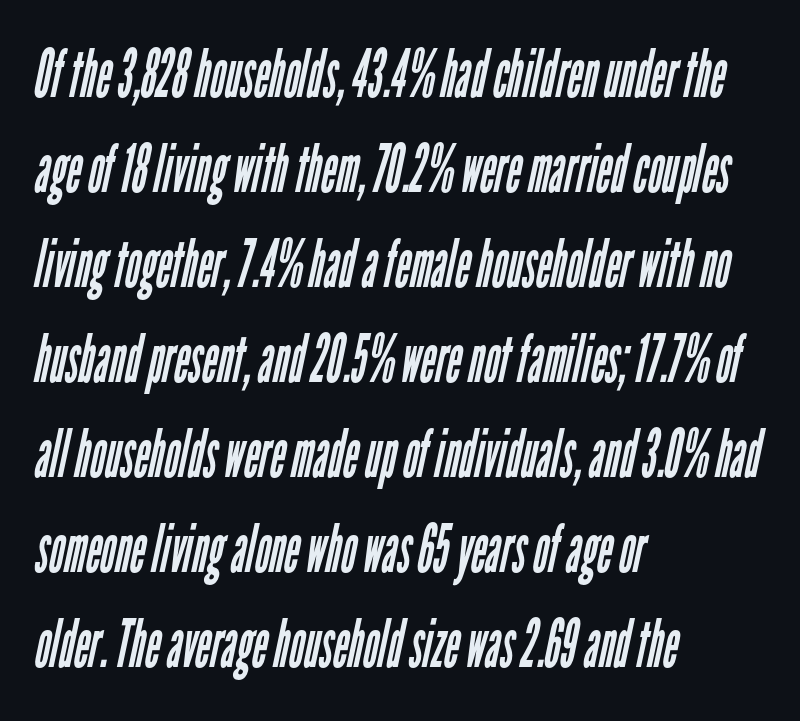
Q: Is the text bold? A: No.
Q: Is the typeface a serif or a sans-serif typeface? A: Sans-serif.
Q: Is the text underlined? A: No.
Q: How is the paragraph aligned? A: Left-aligned.
Q: Is the spacing between letters normal or unusually wide? A: Normal.
Q: Is the spacing between lines tight, normal or loose? A: Normal.
Q: Width (condensed, normal, or wide)? A: Condensed.
Q: Stroke contrast? A: Low.
Q: x-height? A: Medium.
Q: Monospaced? A: No.
